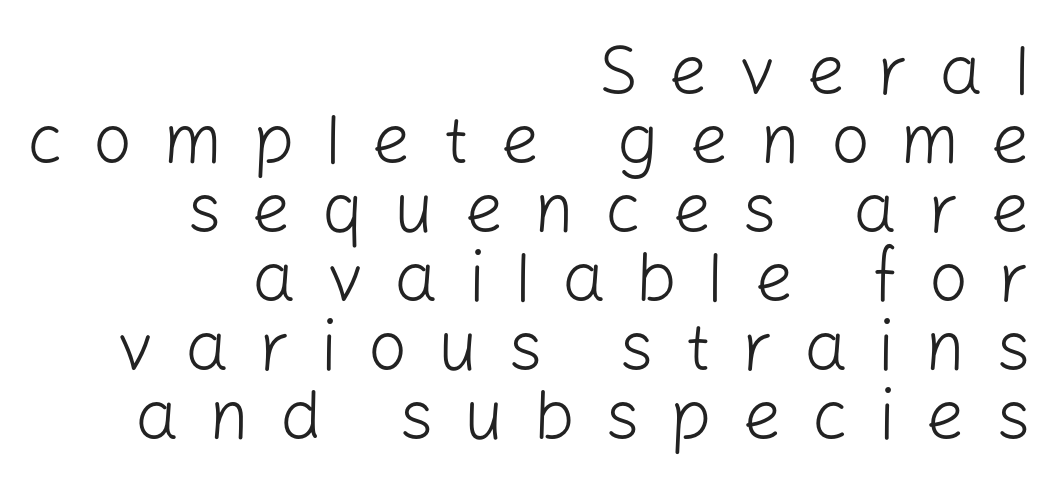
{"serif": "no", "italic": "no", "bold": "no", "weight": "light", "width": "normal", "stroke_contrast": "low", "x_height": "medium", "monospaced": "no", "underline": "no", "align": "right", "line_spacing": "tight", "line_spacing_ratio": 1.0, "letter_spacing": "wide", "letter_spacing_em": 0.44, "glyph_px": 69}
